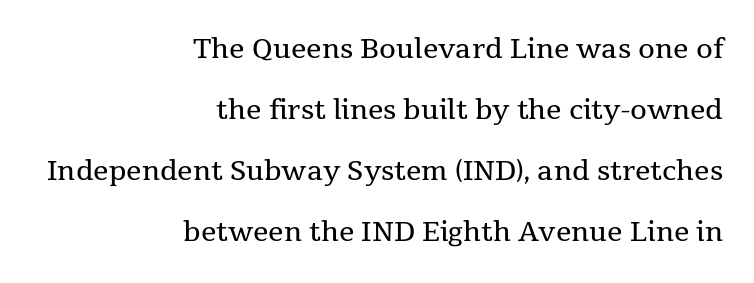
{"italic": "no", "bold": "no", "underline": "no", "align": "right", "line_spacing": "loose", "line_spacing_ratio": 2.26, "letter_spacing": "normal", "letter_spacing_em": 0.0, "glyph_px": 27}
